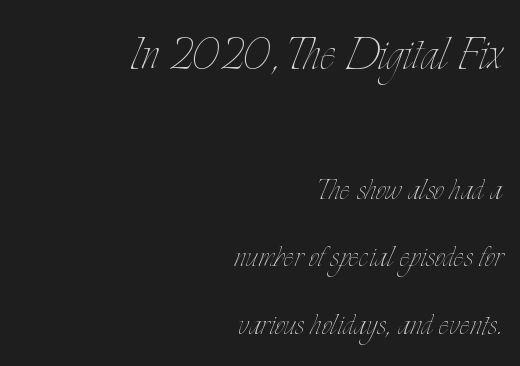
Q: Is the text bold? A: No.
Q: Is the text italic (slanted)? A: Yes.
Q: Is the text underlined? A: No.
Q: How is the paragraph aligned? A: Right-aligned.
Q: Is the spacing between letters normal or unusually wide? A: Normal.
Q: Which block of text is set in a larger size, the first (top) or the second (bottom)? A: The first (top) one.
Q: Width (condensed, normal, or wide)? A: Condensed.
Q: Stroke contrast? A: Low.
Q: x-height? A: Small.
Q: Monospaced? A: No.
